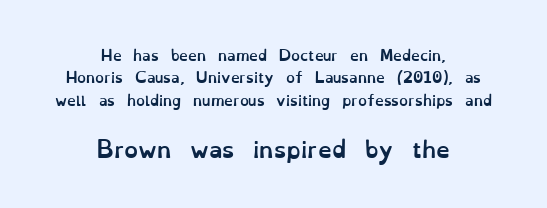
Between these two stacked blocks, the lower one wins on size. Bare-footed words on every line. Short note: letters normally spaced. If you measured baseline to baseline, you'd find a middling distance. Each glyph is drawn with heavy, bold strokes. The rag falls on both sides of this text block equally.
